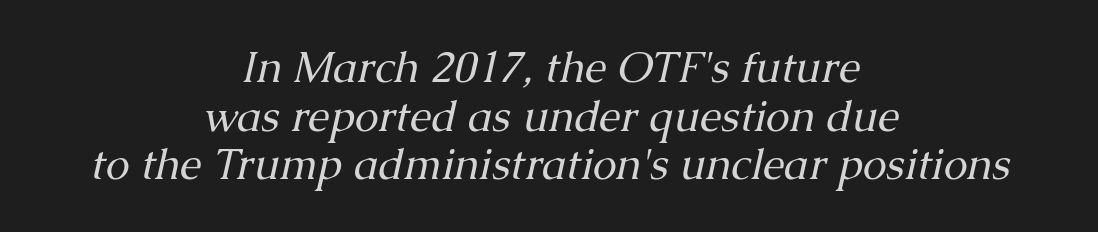
{"serif": "yes", "italic": "yes", "lean": "right", "slant_degrees": 13, "bold": "no", "weight": "regular", "width": "normal", "stroke_contrast": "medium", "x_height": "medium", "monospaced": "no", "underline": "no", "align": "center", "line_spacing": "tight", "line_spacing_ratio": 1.13, "letter_spacing": "normal", "letter_spacing_em": 0.0, "glyph_px": 43}
